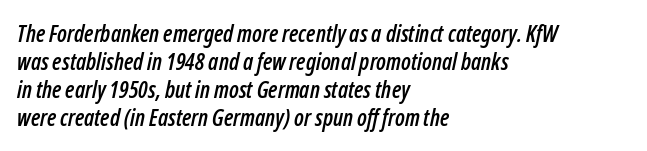
Q: Is the text italic (slanted)? A: Yes, it leans right by about 12 degrees.
Q: Is the text underlined? A: No.
Q: How is the paragraph aligned? A: Left-aligned.
Q: Is the spacing between letters normal or unusually wide? A: Normal.
